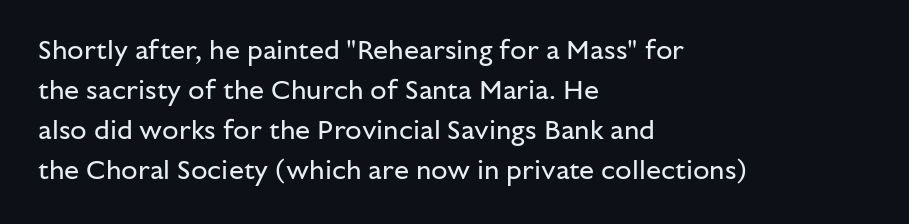
Q: Is the text bold? A: No.
Q: Is the text italic (slanted)? A: No, it is upright.
Q: Is the text underlined? A: No.
Q: How is the paragraph aligned? A: Left-aligned.
Q: Is the spacing between letters normal or unusually wide? A: Normal.
Q: Is the spacing between lines tight, normal or loose? A: Normal.
